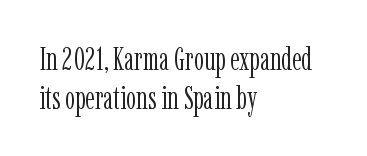
Compared with a centered layout, this one pins lines to the left instead. This reads as an unemphasized weight, regular at the heaviest. Each letter's strokes conclude with small projecting serifs. The rendering uses natural spacing where letterforms have individual widths. Any mark beneath the type? The region is blank. Italic: no, the glyphs are upright roman.
